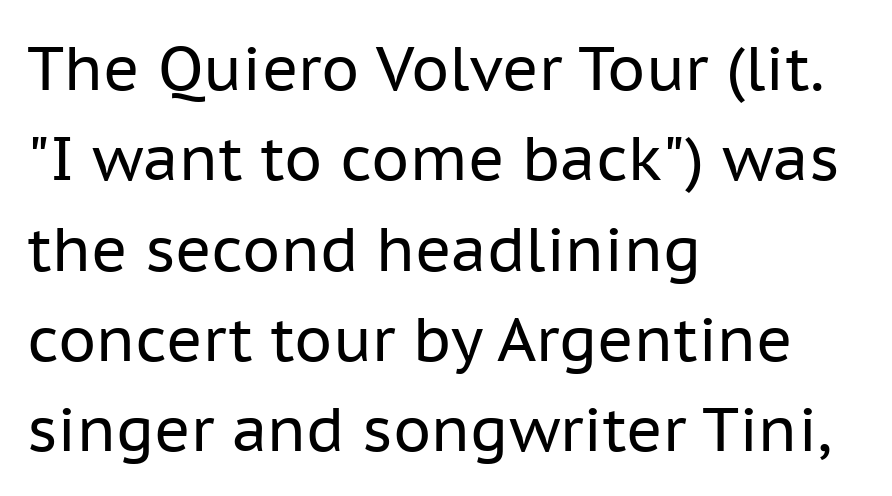
{"serif": "no", "italic": "no", "bold": "no", "weight": "regular", "width": "normal", "stroke_contrast": "low", "x_height": "medium", "monospaced": "no", "underline": "no", "align": "left", "line_spacing": "normal", "line_spacing_ratio": 1.48, "letter_spacing": "normal", "letter_spacing_em": 0.0, "glyph_px": 61}
